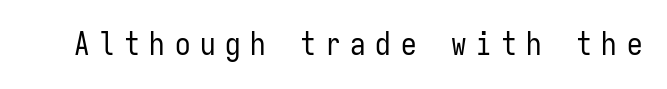
On a weight scale, this lands at 450 or below. Think of a typewriter: that constant character pitch is what you see here. The rendering inserts visible extra space after every character. The string is rendered with underlining switched off.
